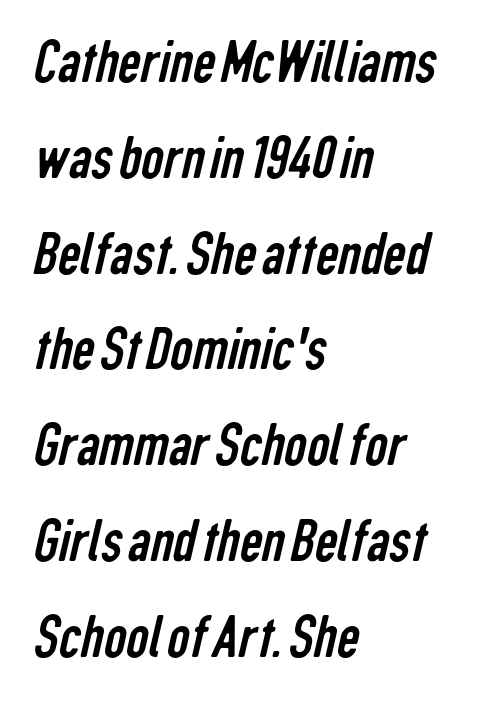
A typesetter would label this face a sans. The zone under the glyphs is completely vacant. Interline gaps are of average width in this sample. Inter-character spacing is left at the font's built-in metrics. Character widths vary here, with narrow letters taking less room than wide ones.
